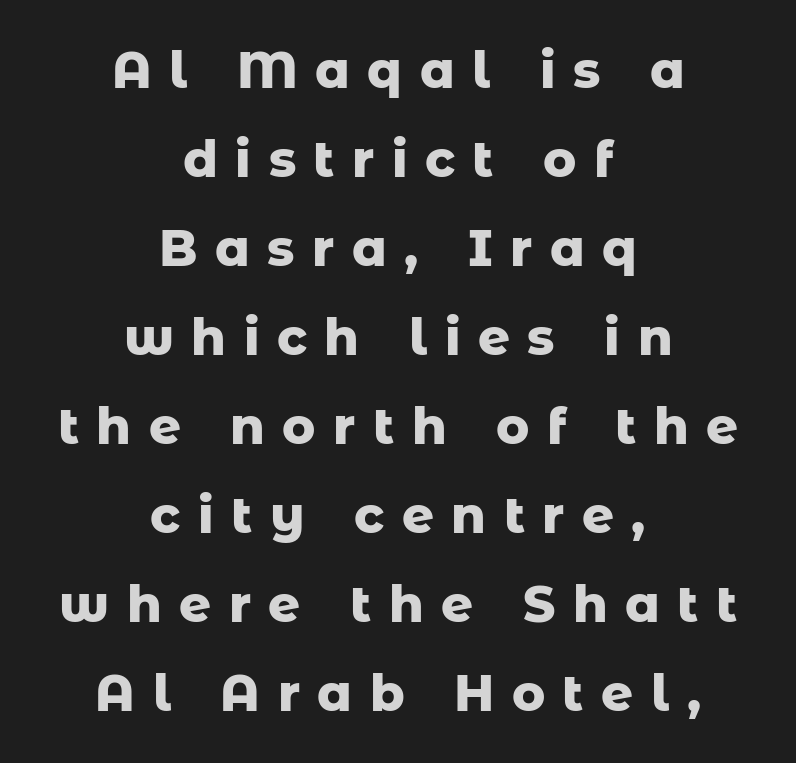
This sample has the flowing, uneven cadence of proportional lettering. Is this a sans? Yes — the strokes have no serifs. How are the letters spaced? Widely, with obvious added tracking. Both edges are ragged and mirror each other, which tells us the setting is centered. Vertical strokes here are truly vertical.
